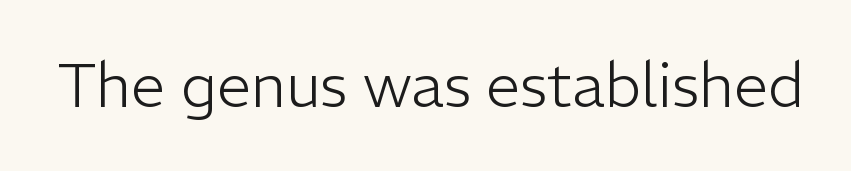
A quiet, ordinary-to-light weight characterises the typeface. The letters stand straight up with perfectly vertical stems. A sans-serif font was chosen for this passage. The area under the type is left untouched. The letters advance in unequal steps, a hallmark of proportional type.
